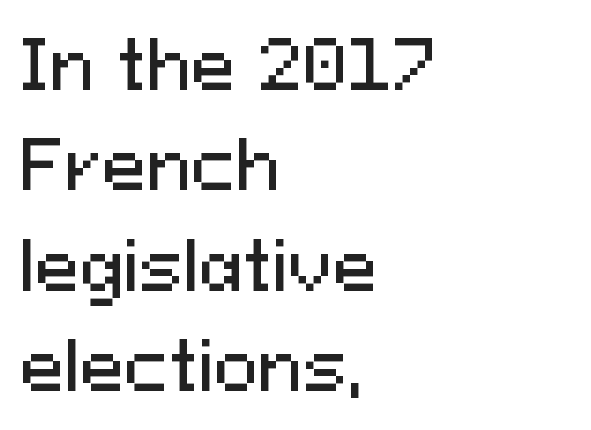
The image shows 67 px sans-serif type, upright; set left-aligned, normal line spacing (1.5x), normal letter spacing, not underlined; medium stroke contrast and a medium x-height.
